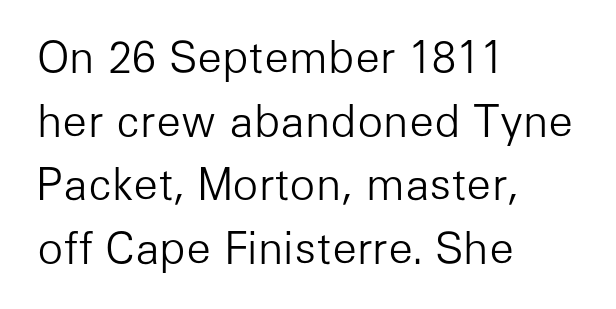
The image shows 43 px light sans-serif type, upright; set left-aligned, normal line spacing (1.48x), normal letter spacing, not underlined; low stroke contrast and a medium x-height.
